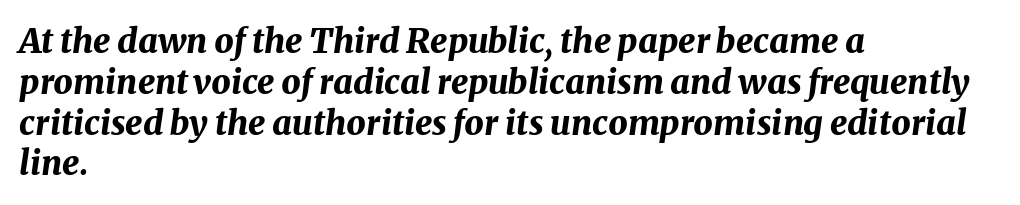
One-word summary of the alignment: left. Every character sits at an angle, as italics do. Each glyph is drawn with heavy, bold strokes. Rule under the text: the space is simply empty. The face used here is proportionally spaced, like ordinary book or web type.
